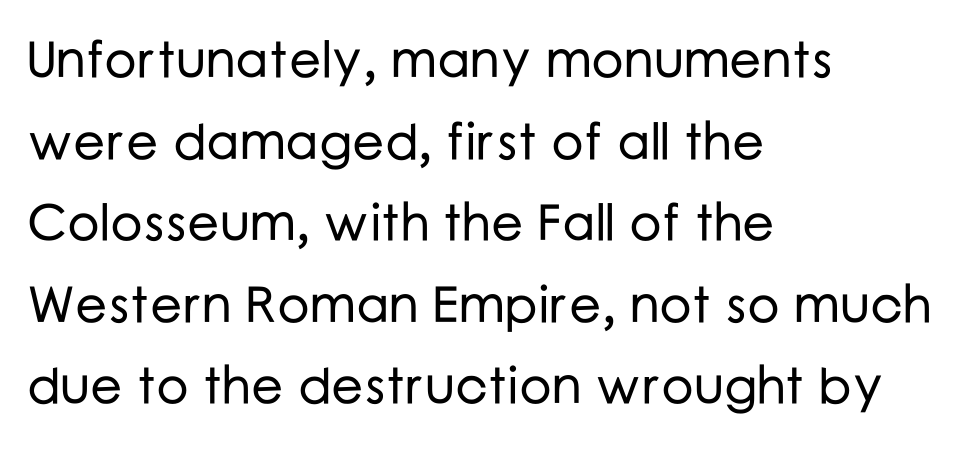
This rendering features lettering with no underline. Reading down the column, the eye jumps a familiar distance to each next line. Does the type have serifs? No, each stem ends abruptly. Standard letterfit; no display-style spreading of the glyphs. Teacher's note: observe the even left margin — that is flush-left alignment.
